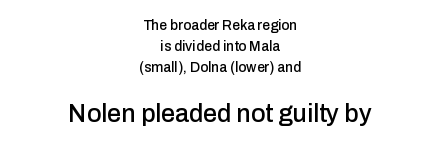
{"italic": "no", "underline": "no", "align": "center", "line_spacing": "normal", "line_spacing_ratio": 1.49, "letter_spacing": "normal", "letter_spacing_em": 0.0, "larger_block": "second", "size_ratio": 1.79, "glyph_px": 25}
